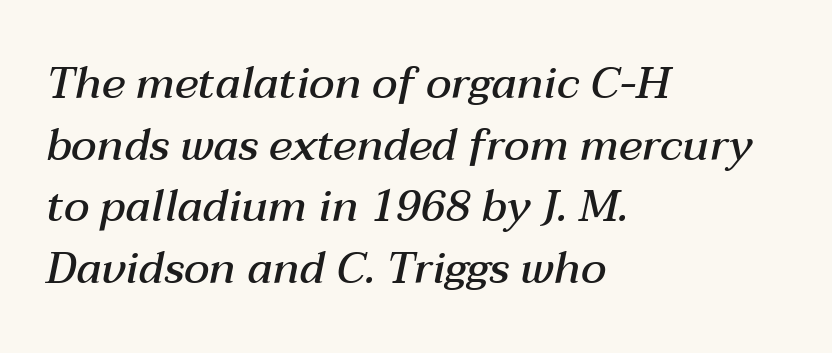
{"italic": "yes", "lean": "right", "slant_degrees": 12, "bold": "semi", "weight": "semibold", "width": "normal", "stroke_contrast": "medium", "x_height": "medium", "monospaced": "no", "underline": "no", "align": "left", "line_spacing": "normal", "line_spacing_ratio": 1.4, "letter_spacing": "normal", "letter_spacing_em": 0.0, "glyph_px": 44}
